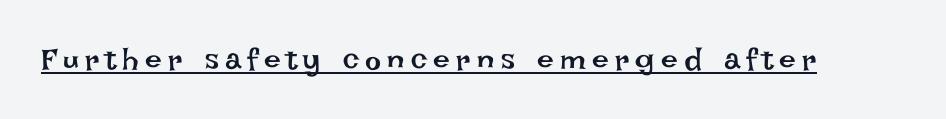
The image shows 30 px regular-weight type, upright; set unusually wide letter spacing (+0.21 em), underlined; low stroke contrast and a large x-height.
